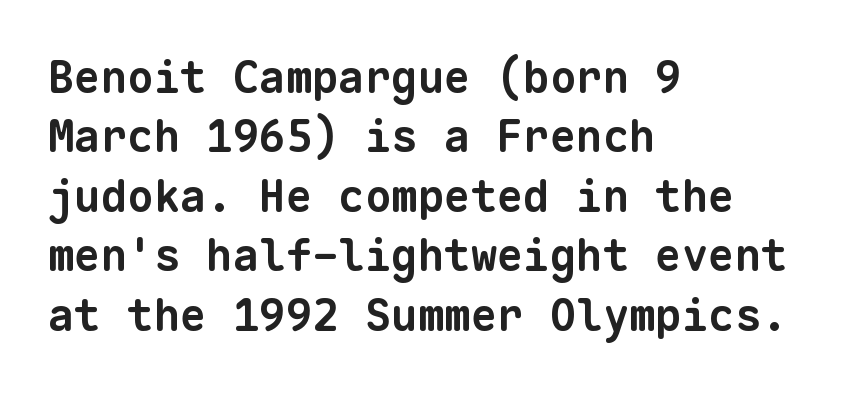
Q: Is the text bold? A: Yes.
Q: Is the typeface a serif or a sans-serif typeface? A: Sans-serif.
Q: Is the text underlined? A: No.
Q: How is the paragraph aligned? A: Left-aligned.
Q: Is the spacing between letters normal or unusually wide? A: Normal.
Q: Is the spacing between lines tight, normal or loose? A: Normal.
Q: Width (condensed, normal, or wide)? A: Normal.
Q: Stroke contrast? A: Low.
Q: x-height? A: Medium.
Q: Monospaced? A: Yes.
